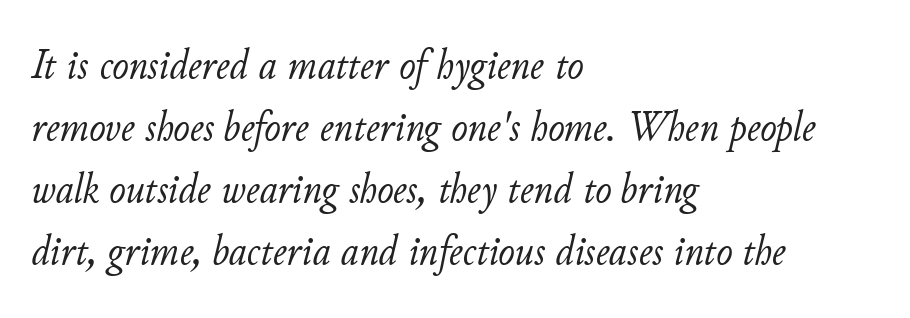
{"italic": "yes", "lean": "right", "slant_degrees": 11, "bold": "no", "weight": "light", "width": "normal", "stroke_contrast": "low", "x_height": "small", "monospaced": "no", "underline": "no", "align": "left", "line_spacing": "normal", "line_spacing_ratio": 1.41, "letter_spacing": "normal", "letter_spacing_em": 0.0, "glyph_px": 44}
